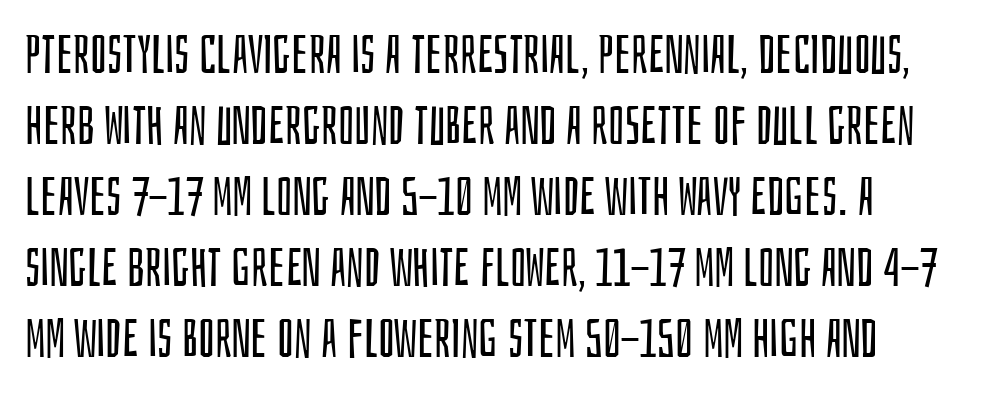
Q: Is the text bold? A: No.
Q: Is the text italic (slanted)? A: No, it is upright.
Q: Is the typeface a serif or a sans-serif typeface? A: Sans-serif.
Q: Is the text underlined? A: No.
Q: Is the spacing between letters normal or unusually wide? A: Normal.
Q: Is the spacing between lines tight, normal or loose? A: Normal.
Q: Width (condensed, normal, or wide)? A: Condensed.
Q: Stroke contrast? A: Low.
Q: x-height? A: Large.
Q: Monospaced? A: No.
